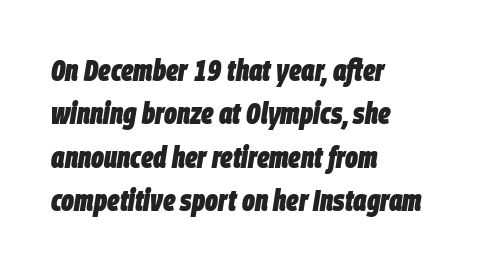
Tall strokes in this sample are angled rather than plumb. The characters look thick and weighty, a clear bold. Unmarked baselines from the first word to the last. This sample is left-justified, so line endings fall wherever the words run out. Do the characters align in a grid? No, the font is proportional. The block of text has a typical density, with ordinary space between rows.
